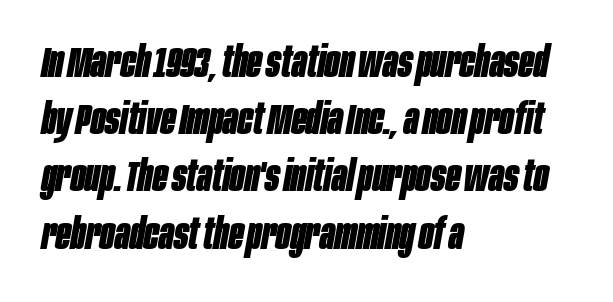
Tall strokes in this sample are angled rather than plumb. Inter-character spacing is left at the font's built-in metrics. This sample has the flowing, uneven cadence of proportional lettering. The paragraph shown leans on its left margin. Unmarked baselines from the first word to the last. In terms of leading, this rendering sits right in the middle.
